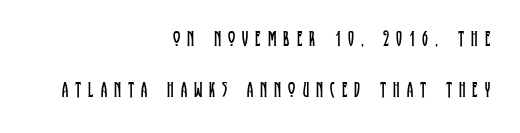
Q: Is the text bold? A: No.
Q: Is the text italic (slanted)? A: No, it is upright.
Q: Is the text underlined? A: No.
Q: How is the paragraph aligned? A: Right-aligned.
Q: Is the spacing between letters normal or unusually wide? A: Unusually wide.
Q: Is the spacing between lines tight, normal or loose? A: Loose.
